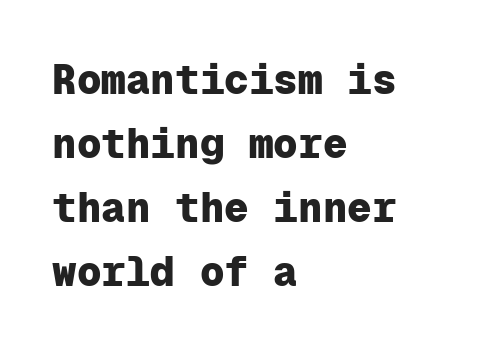
{"serif": "no", "italic": "no", "bold": "yes", "weight": "heavy", "width": "normal", "stroke_contrast": "low", "x_height": "medium", "monospaced": "yes", "underline": "no", "align": "left", "line_spacing": "normal", "line_spacing_ratio": 1.56, "letter_spacing": "normal", "letter_spacing_em": 0.0, "glyph_px": 41}
